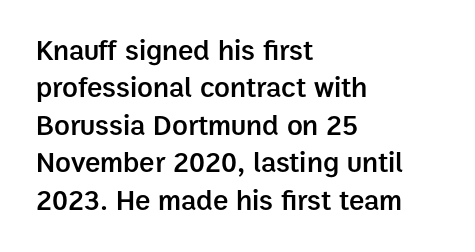
Just letters on the line, the space beneath them empty. The passage shown is typeset with a sans-serif family. The typesetting leans somewhat heavy: a semibold. How are the letters spaced? Ordinarily, with no added tracking. The rows are spaced the way most documents space them.
